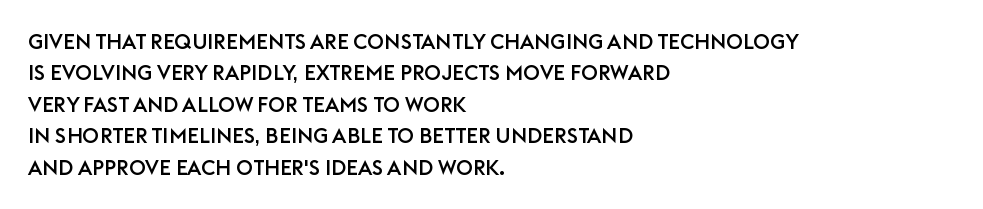
The image shows 21 px text type, upright; set left-aligned, normal line spacing (1.5x), normal letter spacing, not underlined.
